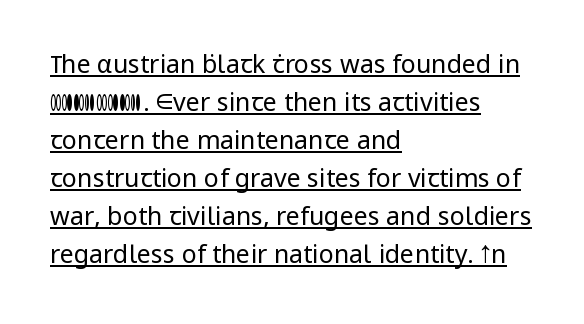
The image shows 25 px text type, upright; set left-aligned, normal line spacing (1.52x), normal letter spacing, underlined.
